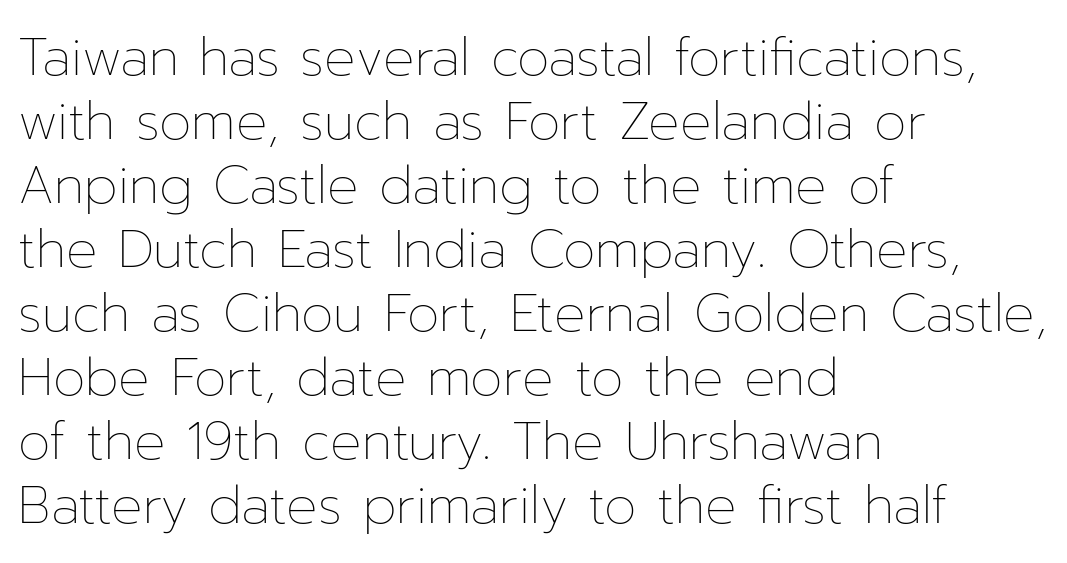
The image shows 52 px thin type, upright; set left-aligned, line spacing 1.23x, normal letter spacing, not underlined; low stroke contrast and a medium x-height.
